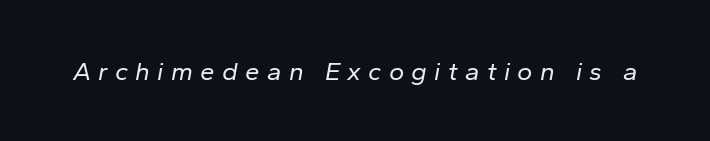
Q: Is the text bold? A: No.
Q: Is the text italic (slanted)? A: Yes, it leans right by about 10 degrees.
Q: Is the text underlined? A: No.
Q: Is the spacing between letters normal or unusually wide? A: Unusually wide.
